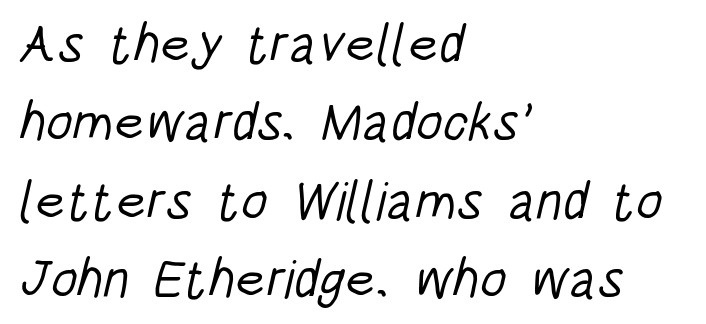
{"serif": "no", "bold": "no", "weight": "light", "width": "condensed", "stroke_contrast": "low", "x_height": "large", "monospaced": "no", "underline": "no", "align": "left", "line_spacing": "normal", "line_spacing_ratio": 1.45, "letter_spacing": "normal", "letter_spacing_em": 0.0, "glyph_px": 54}
